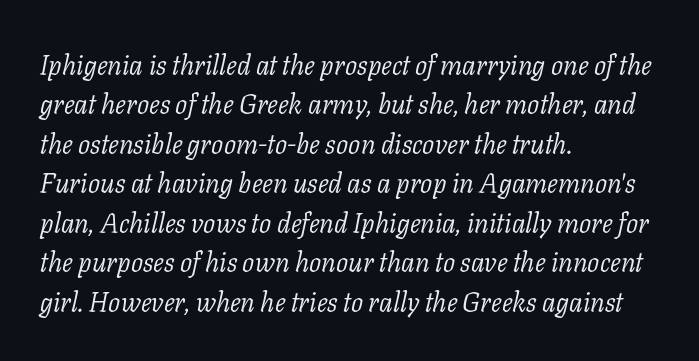
A typesetter would call this zero additional tracking. Interline gaps are of average width in this sample. Vertical stems look standard width or narrower in stroke. Glance below the letters and you will spot only blank space. Horizontal alignment here is leftward, the default for most running prose.
